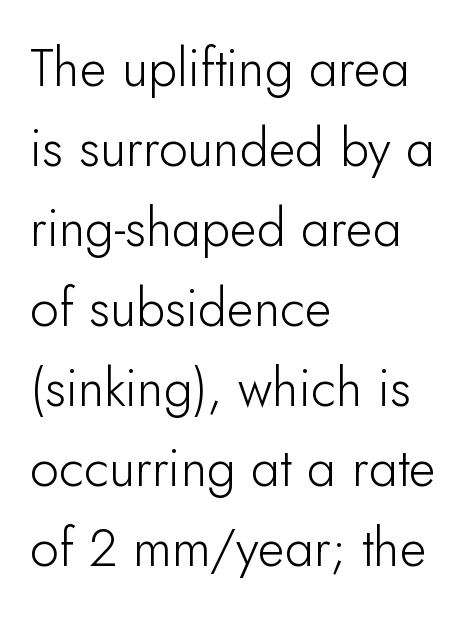
The image shows 52 px light sans-serif type, upright; set left-aligned, normal line spacing (1.54x), normal letter spacing, not underlined; low stroke contrast and a small x-height.
